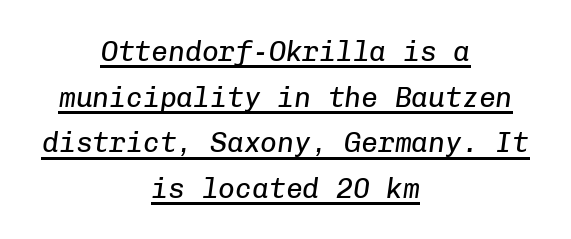
Q: Is the text bold? A: No.
Q: Is the text italic (slanted)? A: Yes, it leans right by about 8 degrees.
Q: Is the text underlined? A: Yes.
Q: How is the paragraph aligned? A: Centered.
Q: Is the spacing between letters normal or unusually wide? A: Normal.
Q: Is the spacing between lines tight, normal or loose? A: Normal.
Q: Width (condensed, normal, or wide)? A: Normal.
Q: Stroke contrast? A: Low.
Q: x-height? A: Medium.
Q: Monospaced? A: Yes.
